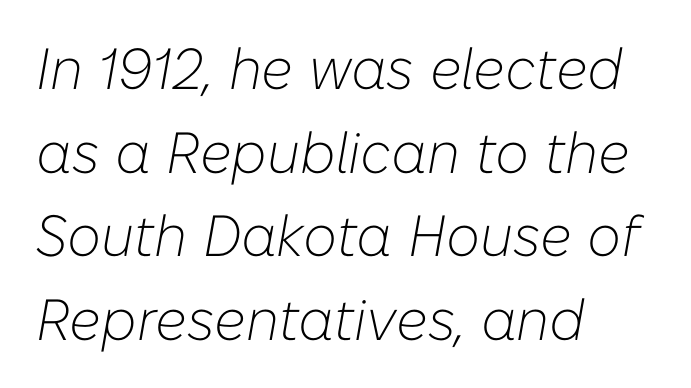
Q: Is the text bold? A: No.
Q: Is the text italic (slanted)? A: Yes, it leans right by about 10 degrees.
Q: Is the text underlined? A: No.
Q: How is the paragraph aligned? A: Left-aligned.
Q: Is the spacing between letters normal or unusually wide? A: Normal.
Q: Is the spacing between lines tight, normal or loose? A: Normal.
Q: Width (condensed, normal, or wide)? A: Normal.
Q: Stroke contrast? A: Low.
Q: x-height? A: Medium.
Q: Monospaced? A: No.
